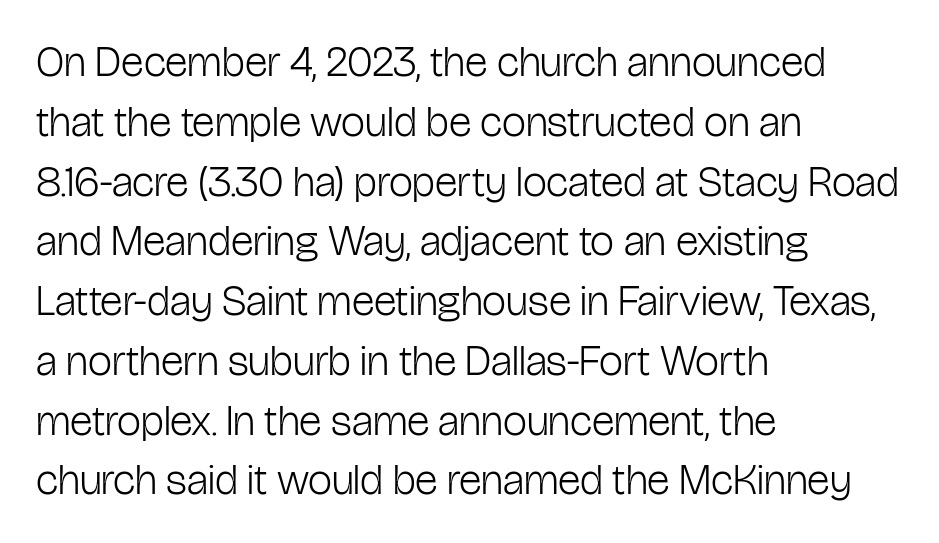
Posture: straight, roman, zero tilt. You could not count columns in this text — the font is proportionally spaced. The rendering uses a moderate line-height, typical for paragraphs. The zone under the glyphs is completely vacant. Does extra space separate the letters? No, they use regular spacing.
